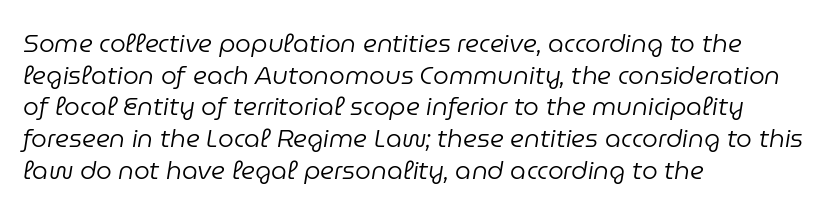
Q: Is the text bold? A: No.
Q: Is the text italic (slanted)? A: Yes, it leans right by about 9 degrees.
Q: Is the text underlined? A: No.
Q: How is the paragraph aligned? A: Left-aligned.
Q: Is the spacing between letters normal or unusually wide? A: Normal.
Q: Is the spacing between lines tight, normal or loose? A: Normal.
